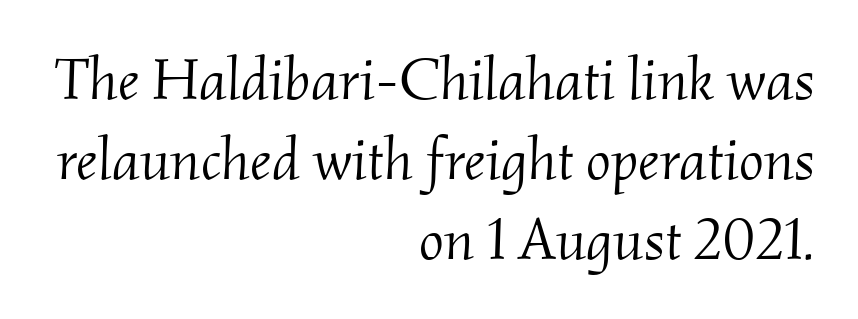
{"serif": "yes", "italic": "yes", "lean": "right", "slant_degrees": 2, "bold": "no", "weight": "light", "width": "normal", "stroke_contrast": "medium", "x_height": "small", "monospaced": "no", "underline": "no", "align": "right", "line_spacing": "normal", "line_spacing_ratio": 1.36, "letter_spacing": "normal", "letter_spacing_em": 0.0, "glyph_px": 59}
